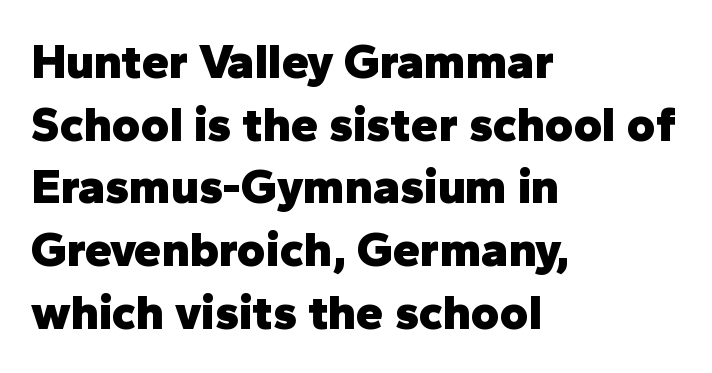
{"serif": "no", "italic": "no", "bold": "yes", "weight": "heavy", "width": "normal", "stroke_contrast": "low", "x_height": "medium", "monospaced": "no", "underline": "no", "align": "left", "line_spacing": "normal", "line_spacing_ratio": 1.28, "letter_spacing": "normal", "letter_spacing_em": 0.0, "glyph_px": 49}
